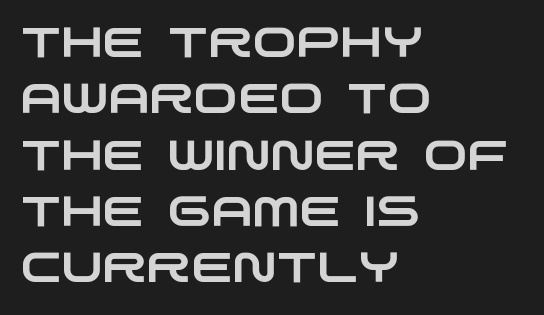
Q: Is the typeface a serif or a sans-serif typeface? A: Sans-serif.
Q: Is the text underlined? A: No.
Q: How is the paragraph aligned? A: Left-aligned.
Q: Is the spacing between letters normal or unusually wide? A: Normal.
Q: Is the spacing between lines tight, normal or loose? A: Normal.
Q: Width (condensed, normal, or wide)? A: Wide.
Q: Stroke contrast? A: Low.
Q: x-height? A: Large.
Q: Monospaced? A: No.
